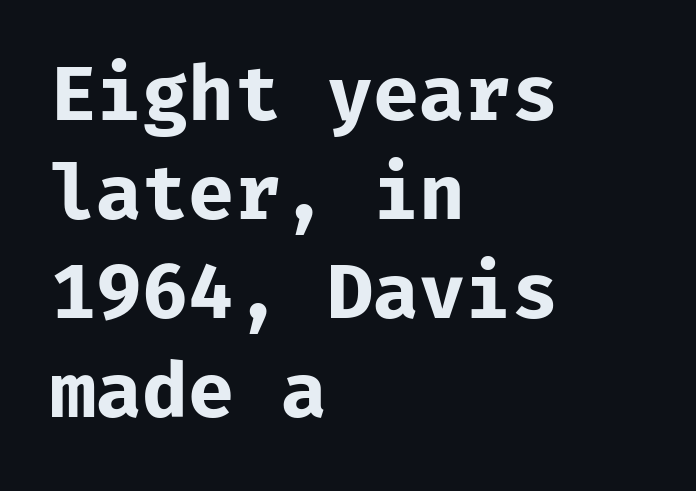
Q: Is the text bold? A: Yes.
Q: Is the text italic (slanted)? A: No, it is upright.
Q: Is the typeface a serif or a sans-serif typeface? A: Sans-serif.
Q: Is the text underlined? A: No.
Q: How is the paragraph aligned? A: Left-aligned.
Q: Is the spacing between letters normal or unusually wide? A: Normal.
Q: Is the spacing between lines tight, normal or loose? A: Normal.
Q: Width (condensed, normal, or wide)? A: Normal.
Q: Stroke contrast? A: Low.
Q: x-height? A: Medium.
Q: Monospaced? A: Yes.
